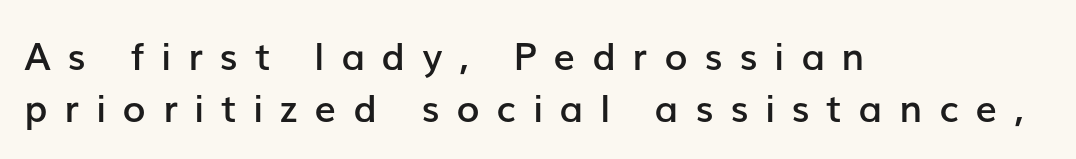
The image shows 38 px semibold sans-serif type, upright; set left-aligned, normal line spacing (1.36x), unusually wide letter spacing (+0.44 em), not underlined; low stroke contrast and a medium x-height.
